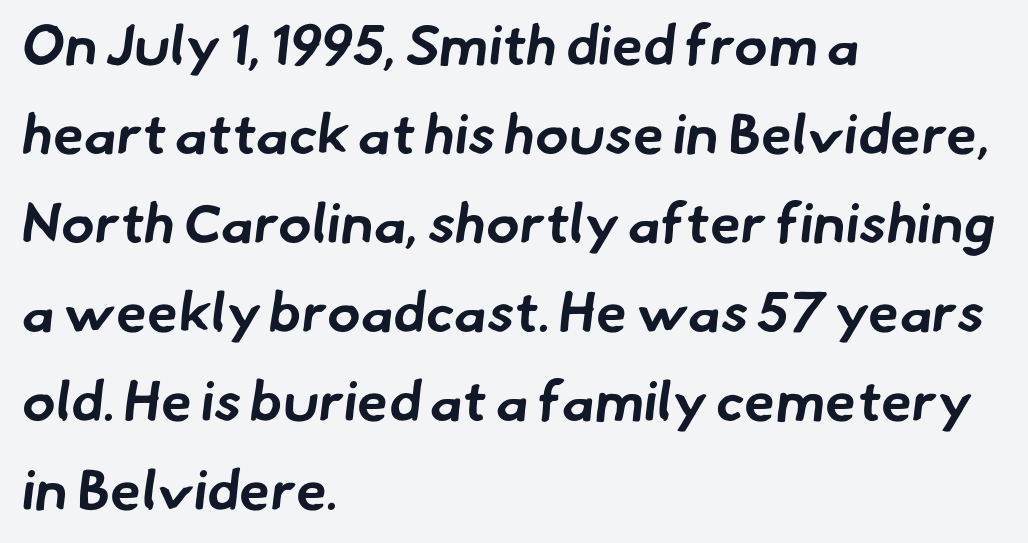
{"serif": "no", "bold": "yes", "weight": "bold", "width": "normal", "stroke_contrast": "low", "x_height": "small", "monospaced": "no", "underline": "no", "align": "left", "line_spacing": "normal", "line_spacing_ratio": 1.59, "letter_spacing": "normal", "letter_spacing_em": 0.0, "glyph_px": 56}
